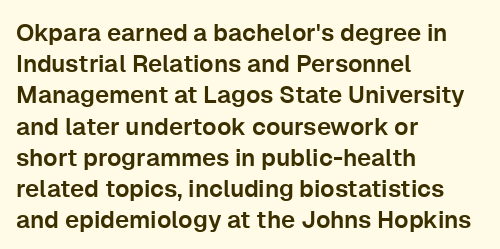
The image shows 24 px text type, upright; set left-aligned, normal line spacing (1.3x), normal letter spacing, not underlined.
